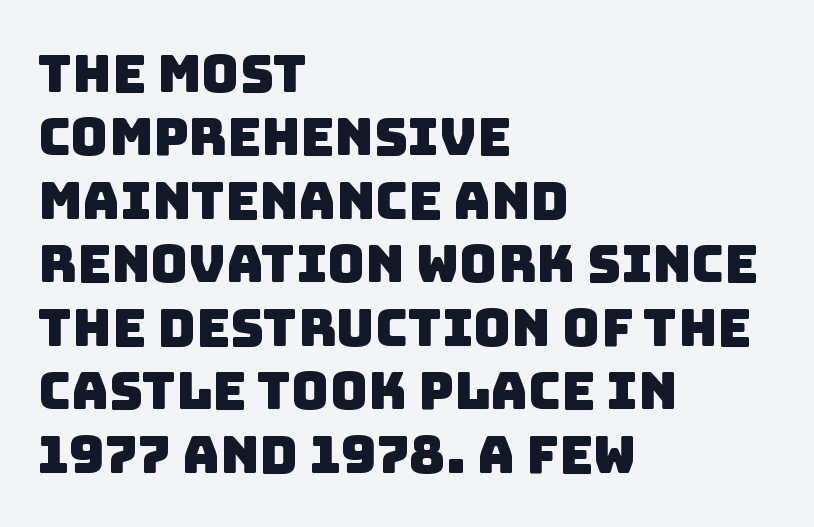
The image shows 52 px sans-serif type; set left-aligned, line spacing 1.22x, normal letter spacing, not underlined; low stroke contrast and a large x-height.
